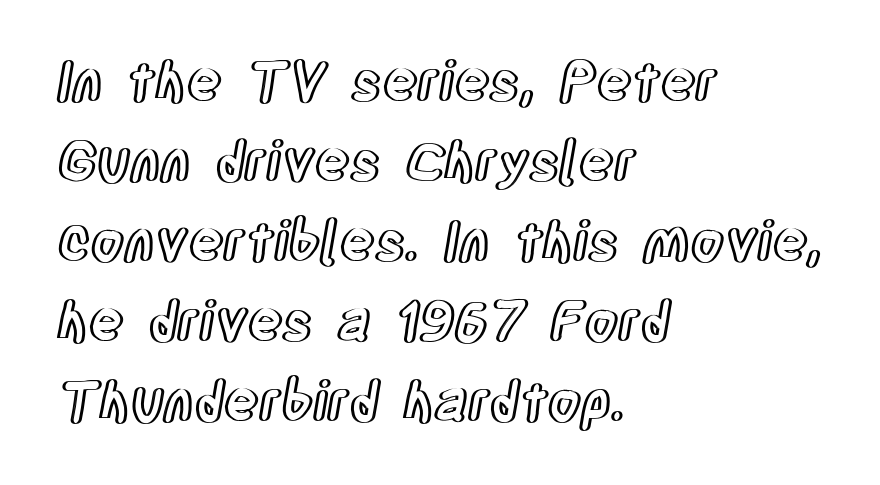
Caption: multi-line text, flush left, ragged right. Words float on clear page, feet unadorned. What stands out about the letter spacing? Nothing — it is the standard amount. The leading is moderate, giving the passage an even texture.
